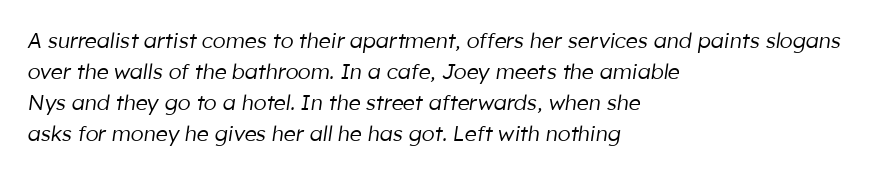
The image shows 21 px text type, italic (leaning right); set left-aligned, normal line spacing (1.47x), normal letter spacing, not underlined.
